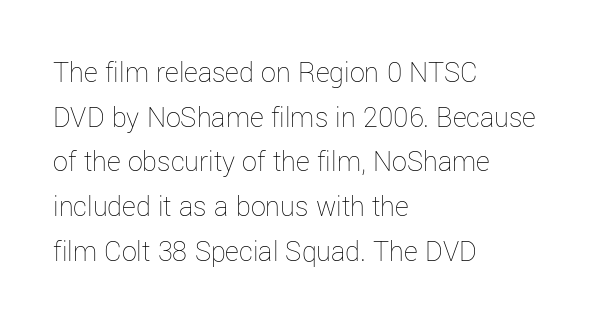
These lines sit exactly where default settings would place them. Glyph-to-glyph distance matches everyday printed text. The rendering uses natural spacing where letterforms have individual widths. Left-aligned paragraph, ragged on the right. Glance below the letters and you will spot only blank space.
